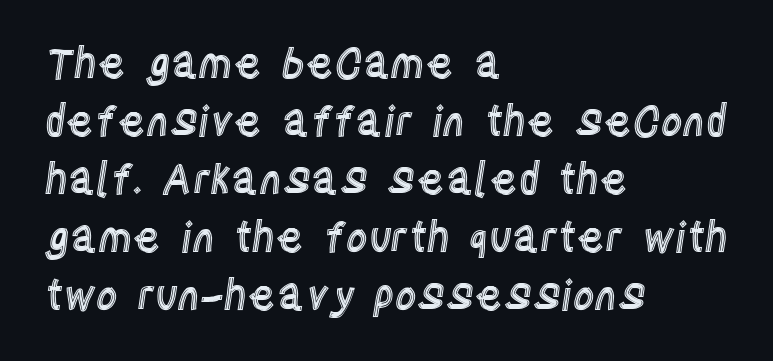
{"width": "condensed", "x_height": "large", "monospaced": "no", "underline": "no", "align": "left", "line_spacing": "normal", "line_spacing_ratio": 1.38, "letter_spacing": "normal", "letter_spacing_em": 0.0, "glyph_px": 42}
